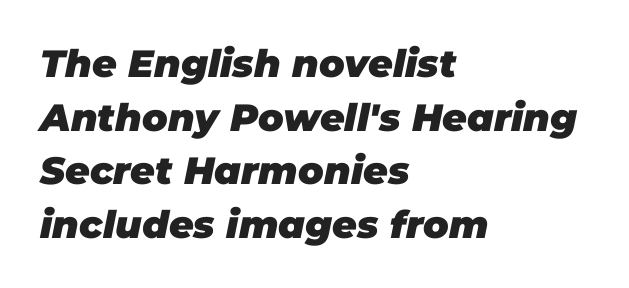
Q: Is the text bold? A: Yes.
Q: Is the text italic (slanted)? A: Yes, it leans right by about 11 degrees.
Q: Is the text underlined? A: No.
Q: How is the paragraph aligned? A: Left-aligned.
Q: Is the spacing between letters normal or unusually wide? A: Normal.
Q: Is the spacing between lines tight, normal or loose? A: Normal.
Q: Width (condensed, normal, or wide)? A: Normal.
Q: Stroke contrast? A: Low.
Q: x-height? A: Large.
Q: Monospaced? A: No.
